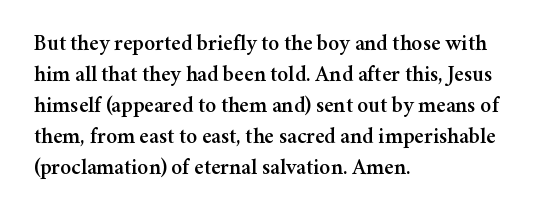
No italicization has been applied; the sample stays upright. The text block is weighted toward the left margin, trailing off unevenly rightward. Each row of text sits above clean, open space. Leading matches the norm, producing a regular column. Nobody touched the tracking dial on this one.
